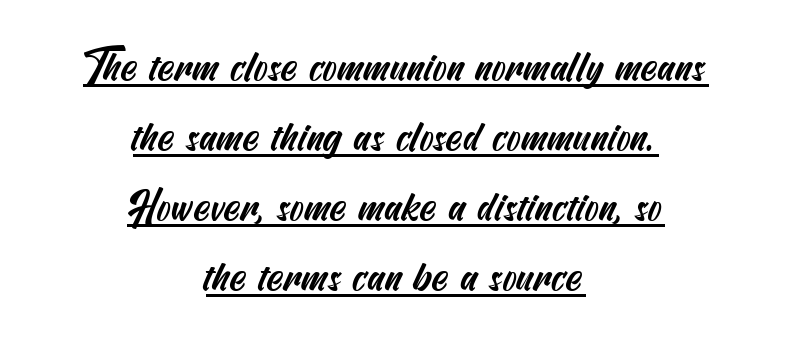
These lines keep a tight, regular rhythm from letter to letter. The type family on display is of the sans-serif kind. Underline: present. Visually the block forms a symmetrical silhouette, jagged on both flanks. A typesetter would call this leading conventional body-copy spacing.
